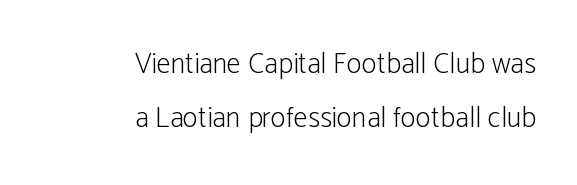
{"serif": "no", "italic": "no", "bold": "no", "weight": "light", "width": "condensed", "stroke_contrast": "low", "x_height": "medium", "monospaced": "no", "underline": "no", "align": "right", "line_spacing_ratio": 1.87, "letter_spacing": "normal", "letter_spacing_em": 0.0, "glyph_px": 29}
